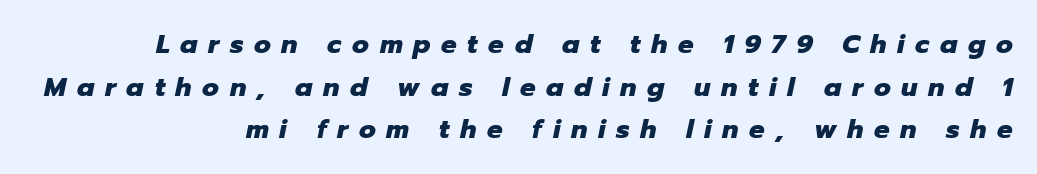
Q: Is the text bold? A: Yes.
Q: Is the text italic (slanted)? A: Yes, it leans right by about 12 degrees.
Q: Is the text underlined? A: No.
Q: How is the paragraph aligned? A: Right-aligned.
Q: Is the spacing between letters normal or unusually wide? A: Unusually wide.
Q: Is the spacing between lines tight, normal or loose? A: Normal.
